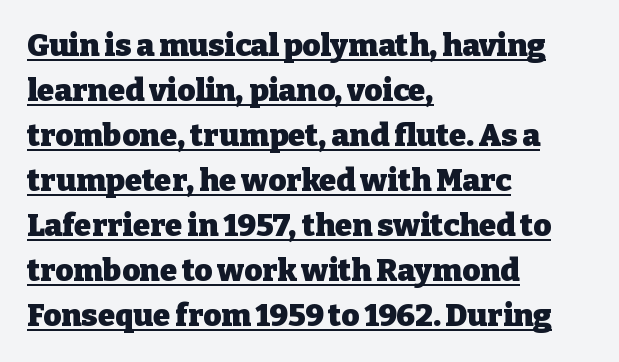
A normal amount of white space separates one row of letters from the next. Students, note that the glyphs here touch the page at normal intervals. The paragraph has a hard left edge and a soft right edge. Yep, those are serifs on the letters. A full-strength bold gives these letters their thick strokes.
